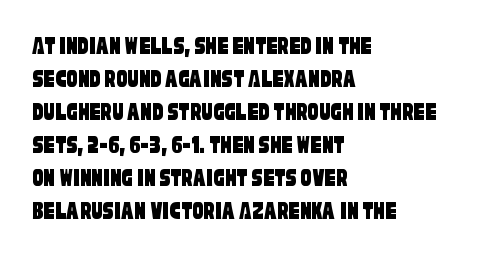
The image shows 27 px text type; set left-aligned, line spacing 1.22x, normal letter spacing, not underlined.
